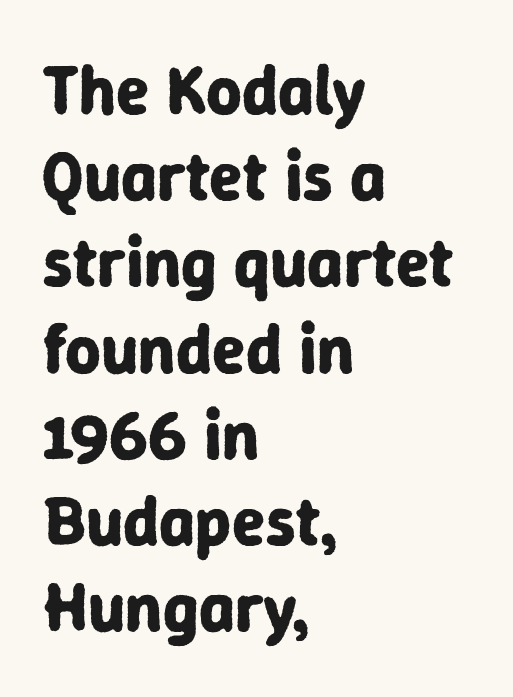
{"serif": "no", "italic": "no", "bold": "yes", "weight": "bold", "width": "normal", "stroke_contrast": "low", "x_height": "medium", "monospaced": "no", "underline": "no", "align": "left", "line_spacing": "normal", "line_spacing_ratio": 1.25, "letter_spacing": "normal", "letter_spacing_em": 0.0, "glyph_px": 69}
